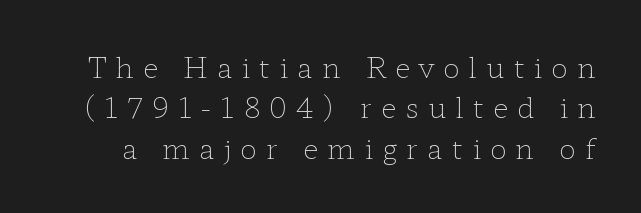
The image shows 28 px light, wide serif type, upright; set normal line spacing (1.44x), unusually wide letter spacing (+0.33 em), not underlined; low stroke contrast and a medium x-height.
